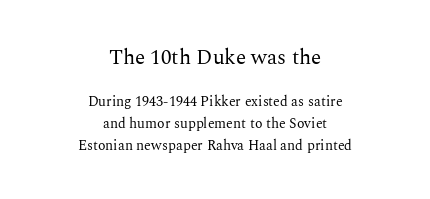
Neither beginnings nor endings align; midpoints do. Regarding leading, the lines here are spaced in the standard way. Each stroke keeps to a modest, everyday thickness or less. Notice how the stems are strictly vertical — no italics here.
